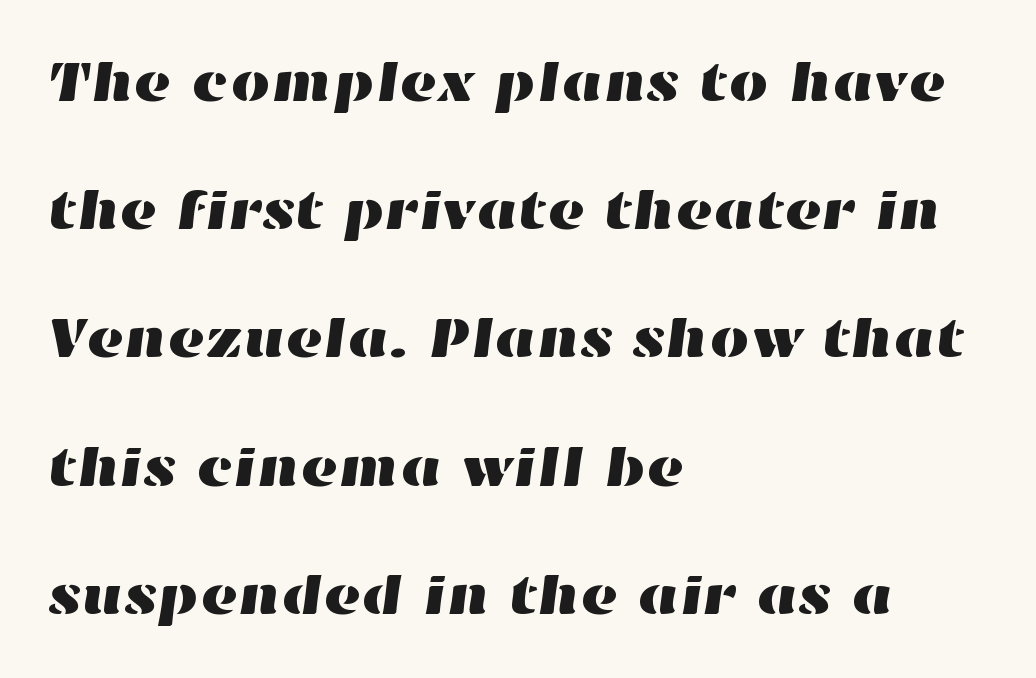
Q: Is the text underlined? A: No.
Q: How is the paragraph aligned? A: Left-aligned.
Q: Is the spacing between letters normal or unusually wide? A: Normal.
Q: Is the spacing between lines tight, normal or loose? A: Loose.
Q: Width (condensed, normal, or wide)? A: Wide.
Q: Stroke contrast? A: High.
Q: x-height? A: Medium.
Q: Monospaced? A: No.
